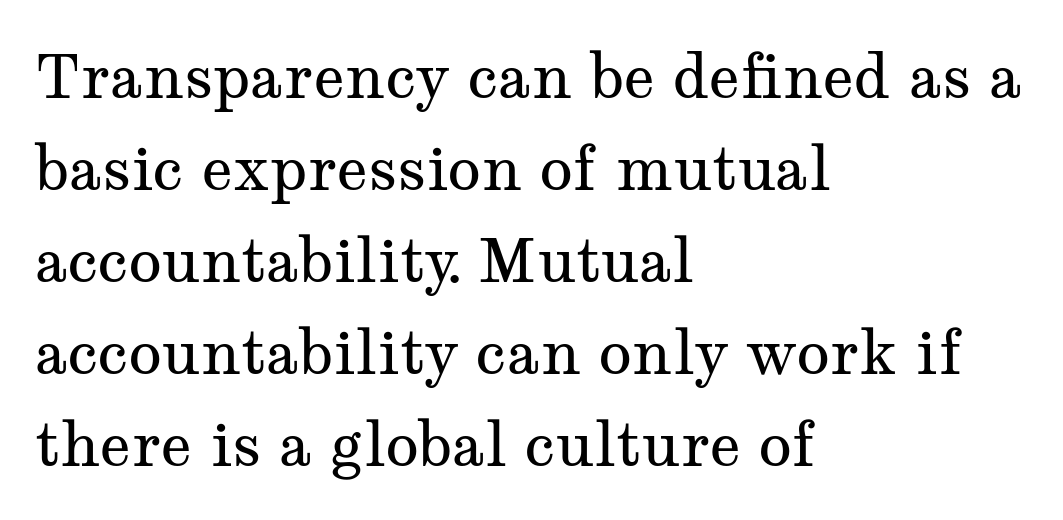
Words appear dense and cohesive because spacing is normal. Varying glyph widths throughout — classic text-font behaviour. Unbolded letterforms with no extra heft. The characters display serif detailing at their extremities.
